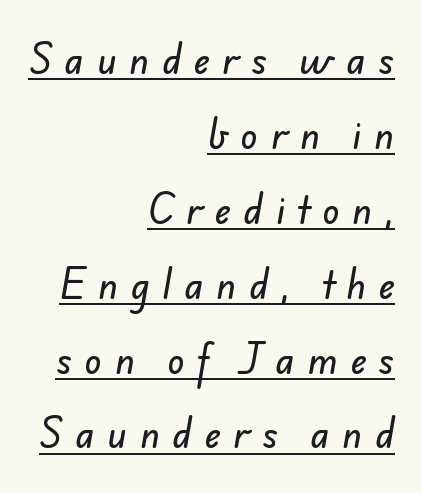
In terms of letterform style, serifs are entirely absent. Visually the block forms a straight wall on the right and a jagged coastline on the left. Vertically, the passage feels expansive, rows floating well apart. A rule runs beneath these lines of type.
